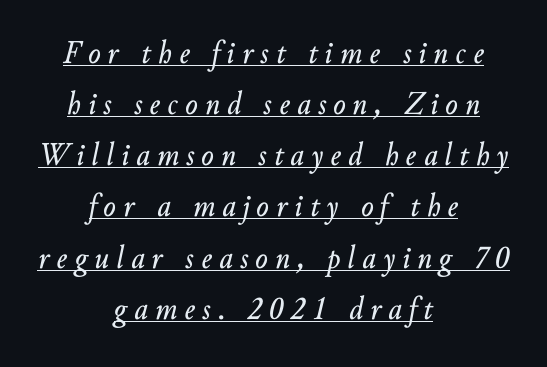
Caption: expanded tracking, letters set apart. Somebody hit Ctrl+U on this one — the words are underlined. The compositor balanced each line on the midline. The rendering uses natural spacing where letterforms have individual widths. Whoever set this chose a conventional vertical rhythm. Slanted lettering throughout.
